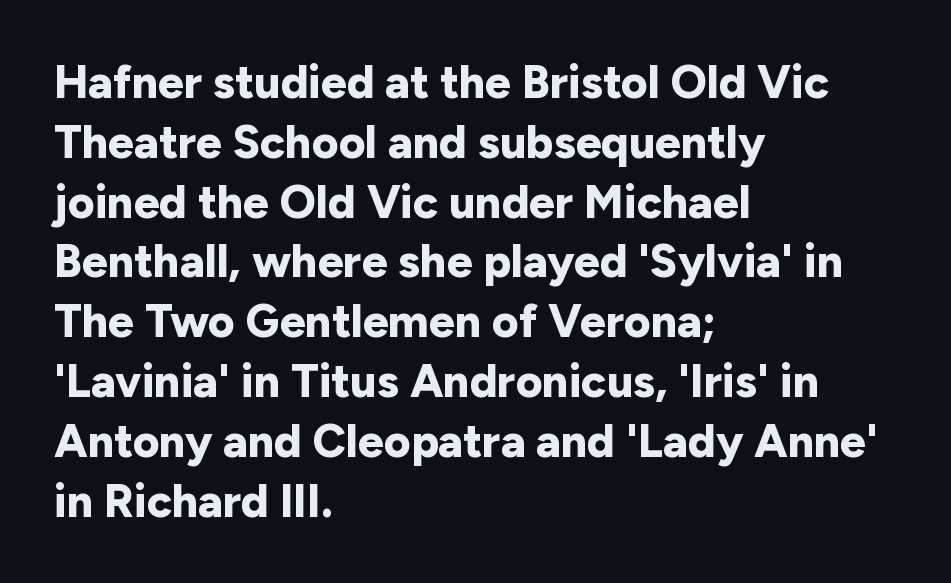
The image shows 46 px bold sans-serif type, upright; set left-aligned, normal line spacing (1.3x), normal letter spacing, not underlined; low stroke contrast and a medium x-height.
